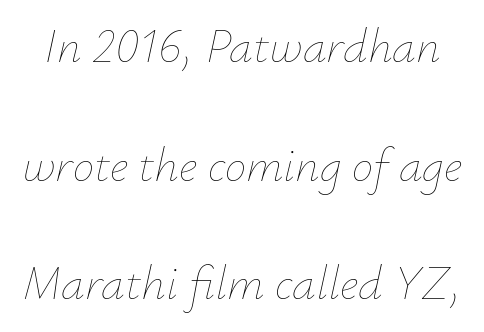
This rendering leaves character spacing at its baseline value. Just letters on the line, the space beneath them empty. This sample has the flowing, uneven cadence of proportional lettering. Heaviness? Minimal to ordinary, like unemphasized prose. Is the type slanted? Yes — the strokes lean at a clear angle.
